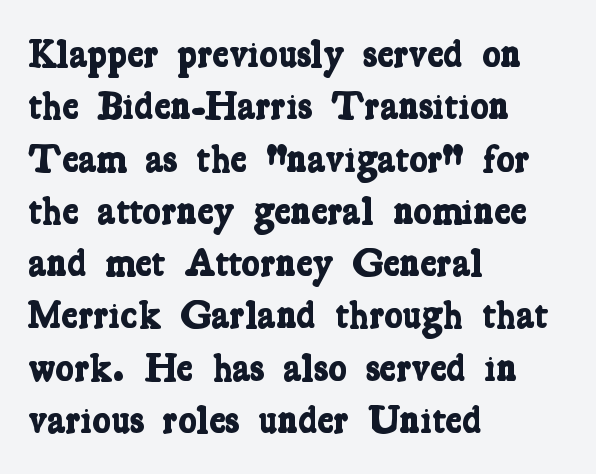
The image shows 39 px bold, condensed serif type; set left-aligned, normal line spacing (1.34x), normal letter spacing, not underlined; low stroke contrast and a medium x-height.
